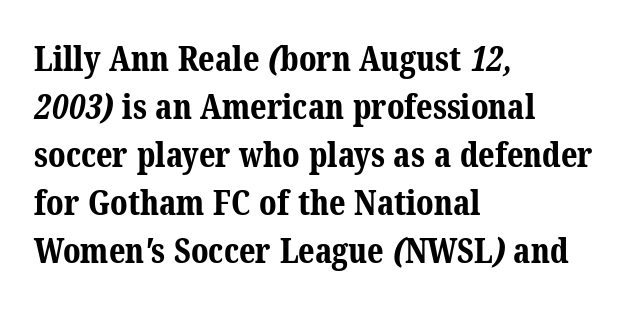
Q: Is the text bold? A: Yes.
Q: Is the typeface a serif or a sans-serif typeface? A: Serif.
Q: Is the text underlined? A: No.
Q: How is the paragraph aligned? A: Left-aligned.
Q: Is the spacing between letters normal or unusually wide? A: Normal.
Q: Is the spacing between lines tight, normal or loose? A: Normal.
Q: Width (condensed, normal, or wide)? A: Normal.
Q: Stroke contrast? A: Medium.
Q: x-height? A: Medium.
Q: Monospaced? A: No.
